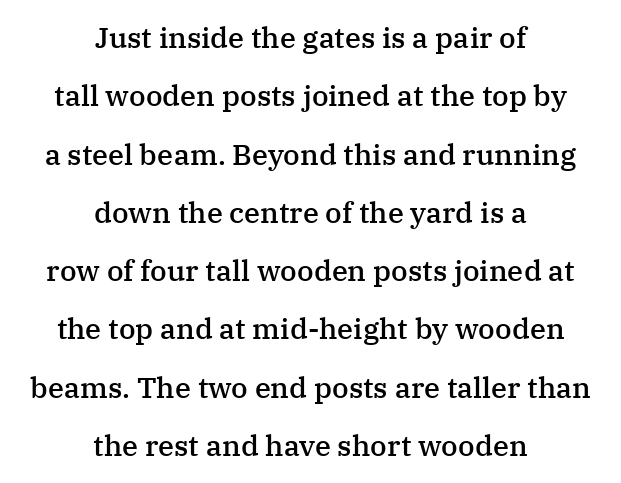
Alignment: centered. Compared with typical body copy, the letter spacing here is the same. This block would shrink considerably if given ordinary leading; it's expanded now. Glance below the letters and you will spot only blank space. No italicization has been applied; the sample stays upright.
